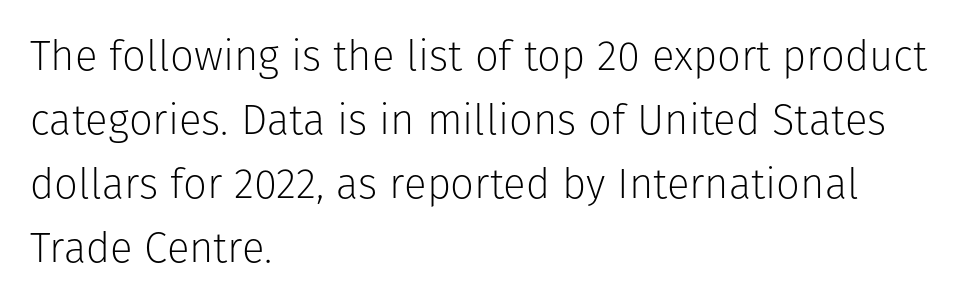
The image shows 42 px light sans-serif type, upright; set left-aligned, normal line spacing (1.52x), normal letter spacing, not underlined; low stroke contrast and a medium x-height.
